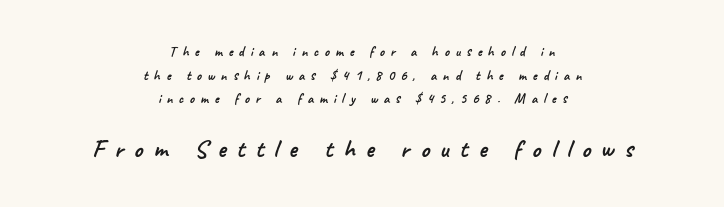
{"underline": "no", "align": "center", "line_spacing": "normal", "line_spacing_ratio": 1.68, "letter_spacing": "wide", "letter_spacing_em": 0.42, "larger_block": "second", "size_ratio": 1.79, "glyph_px": 25}
